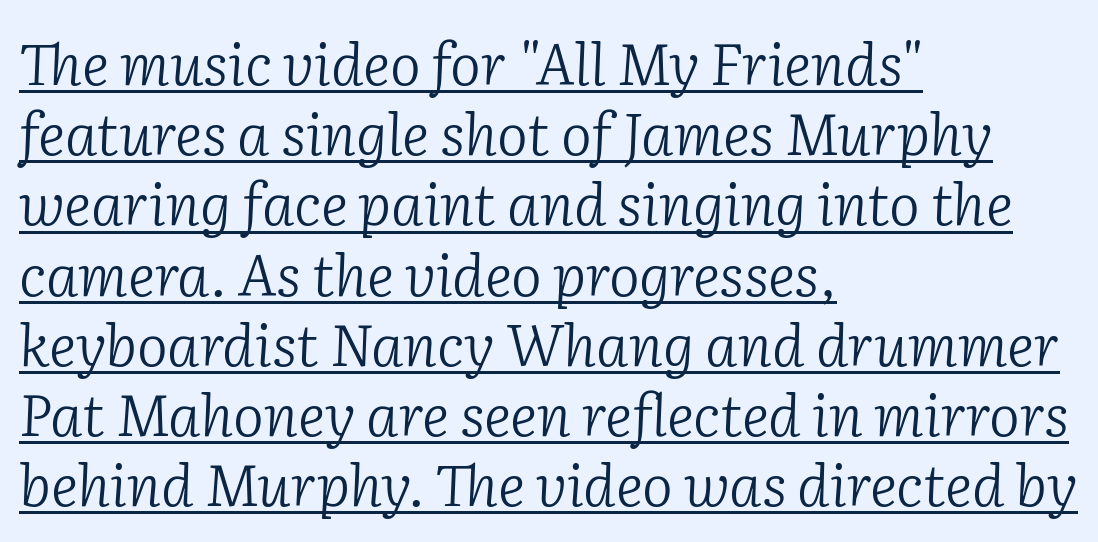
The image shows 58 px light serif type, italic (leaning right); set left-aligned, line spacing 1.21x, normal letter spacing, underlined; low stroke contrast and a medium x-height.
